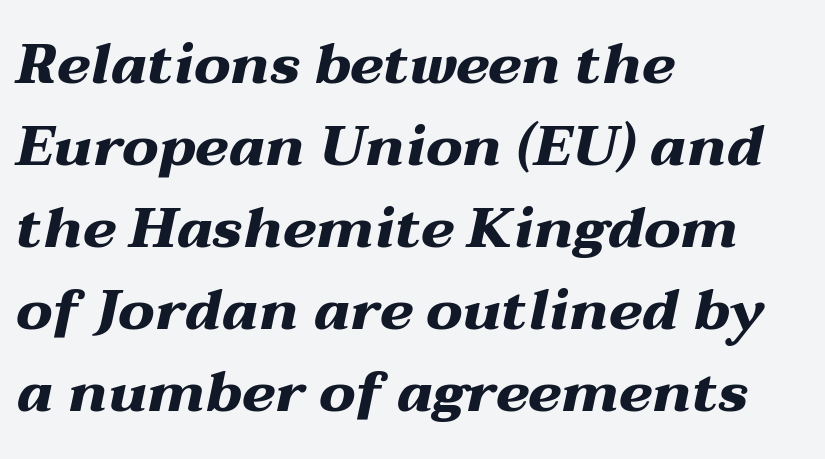
Q: Is the text bold? A: Yes.
Q: Is the text italic (slanted)? A: Yes, it leans right by about 12 degrees.
Q: Is the text underlined? A: No.
Q: How is the paragraph aligned? A: Left-aligned.
Q: Is the spacing between letters normal or unusually wide? A: Normal.
Q: Is the spacing between lines tight, normal or loose? A: Normal.
Q: Width (condensed, normal, or wide)? A: Wide.
Q: Stroke contrast? A: Medium.
Q: x-height? A: Medium.
Q: Monospaced? A: No.
